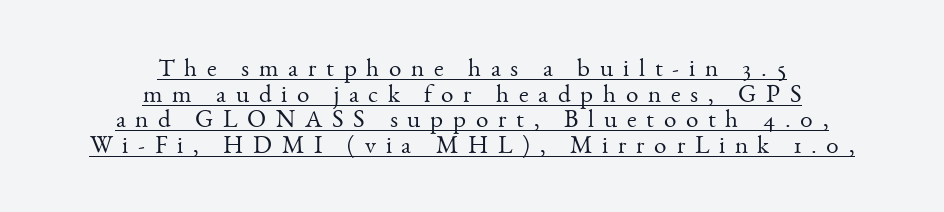
Q: Is the text bold? A: No.
Q: Is the text italic (slanted)? A: No, it is upright.
Q: Is the text underlined? A: Yes.
Q: How is the paragraph aligned? A: Centered.
Q: Is the spacing between letters normal or unusually wide? A: Unusually wide.
Q: Is the spacing between lines tight, normal or loose? A: Tight.
